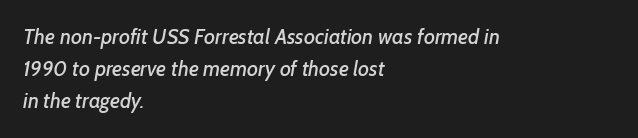
Q: Is the text underlined? A: No.
Q: How is the paragraph aligned? A: Left-aligned.
Q: Is the spacing between letters normal or unusually wide? A: Normal.
Q: Is the spacing between lines tight, normal or loose? A: Normal.
